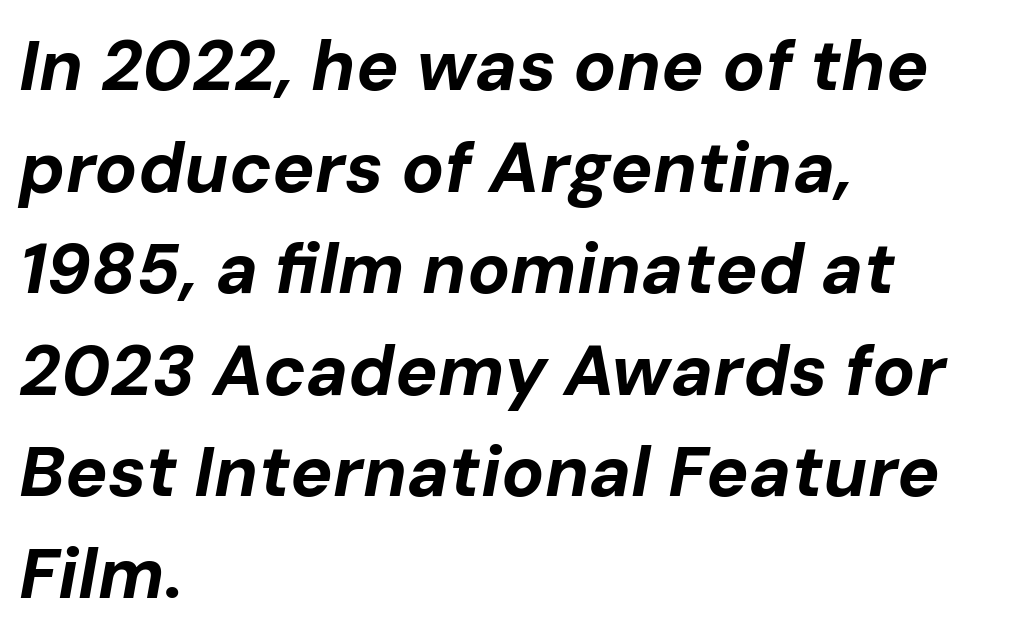
In terms of posture, this sample is oblique. The passage shown is emphatically bold. Is the letter spacing exaggerated? No — it looks like the ordinary default. Nobody drew a line under any word here.
